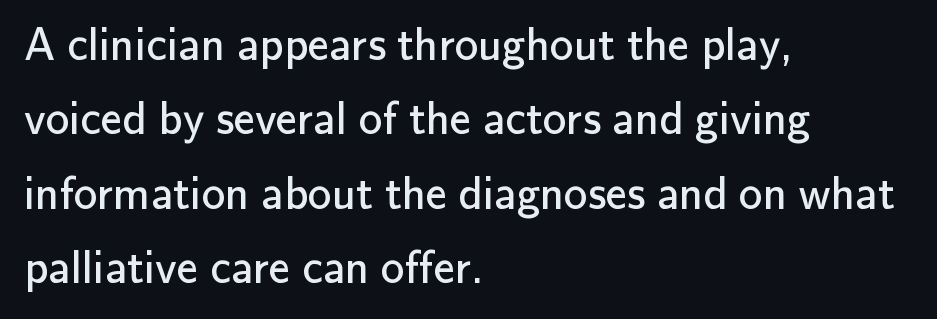
Q: Is the text bold? A: No.
Q: Is the text italic (slanted)? A: No, it is upright.
Q: Is the typeface a serif or a sans-serif typeface? A: Sans-serif.
Q: Is the text underlined? A: No.
Q: How is the paragraph aligned? A: Left-aligned.
Q: Is the spacing between letters normal or unusually wide? A: Normal.
Q: Is the spacing between lines tight, normal or loose? A: Normal.
Q: Width (condensed, normal, or wide)? A: Normal.
Q: Stroke contrast? A: Low.
Q: x-height? A: Small.
Q: Monospaced? A: No.
